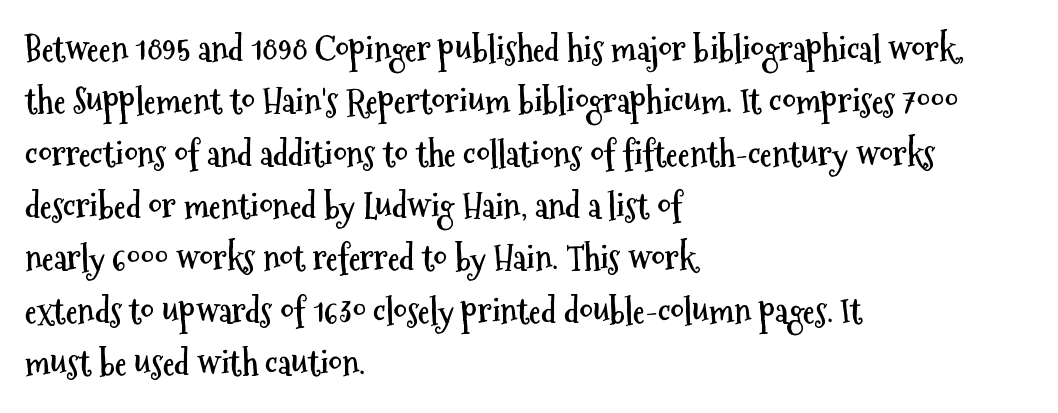
These lines are rendered in a variable-pitch font. The line-height multiplier appears to be the usual default. Honestly, the letter spacing is just normal — you wouldn't notice it. The strip under each line holds only bare page.
